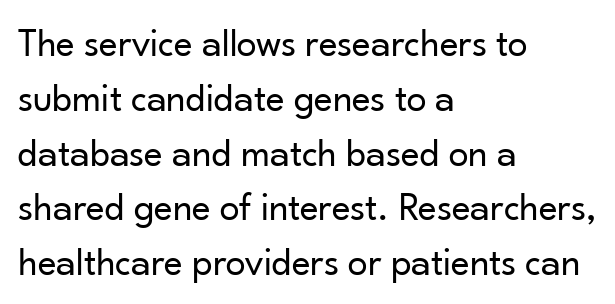
The image shows 40 px regular-weight sans-serif type, upright; set left-aligned, normal line spacing (1.37x), normal letter spacing, not underlined; low stroke contrast and a small x-height.
